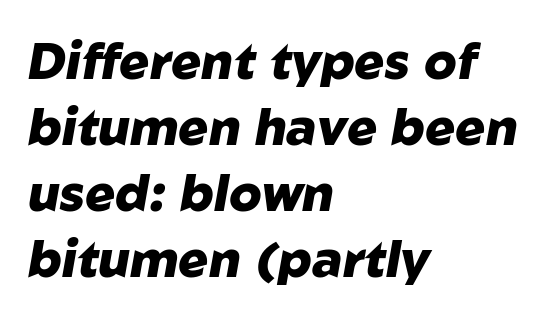
Words float on clear page, feet unadorned. These lines are set flush left with a ragged right edge. Caption: standard tracking, unaltered. These lines sit exactly where default settings would place them.
